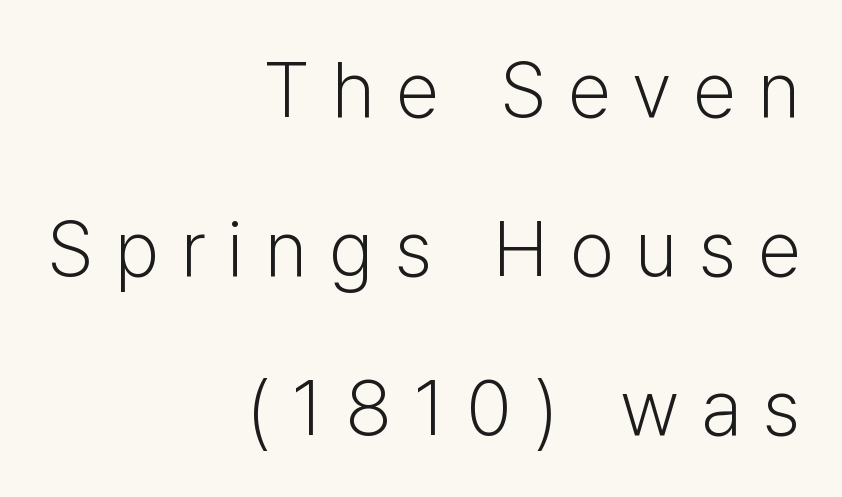
Students, note that the glyphs here are deliberately spaced far apart. Stems and bowls with no extra thickness — not bold. Honestly, the rows look like they've been pulled way apart. Is this a fixed-width face? No — the glyphs have proportional, varying widths.
